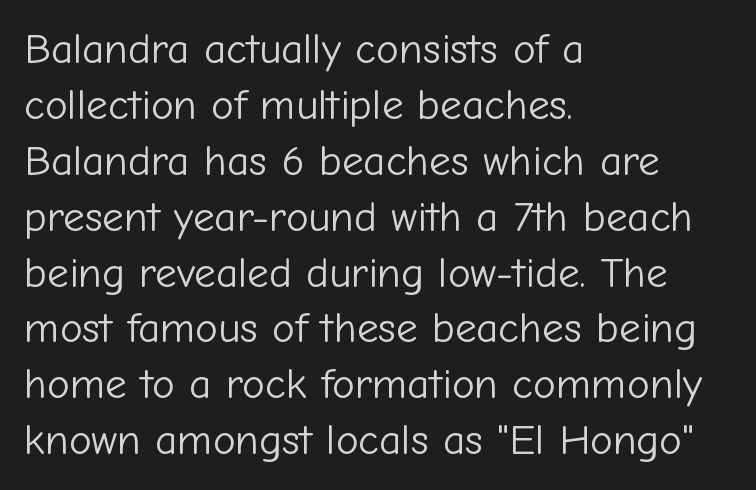
Q: Is the text bold? A: No.
Q: Is the text italic (slanted)? A: No, it is upright.
Q: Is the typeface a serif or a sans-serif typeface? A: Sans-serif.
Q: Is the text underlined? A: No.
Q: How is the paragraph aligned? A: Left-aligned.
Q: Is the spacing between letters normal or unusually wide? A: Normal.
Q: Is the spacing between lines tight, normal or loose? A: Normal.
Q: Width (condensed, normal, or wide)? A: Normal.
Q: Stroke contrast? A: Low.
Q: x-height? A: Medium.
Q: Monospaced? A: No.
